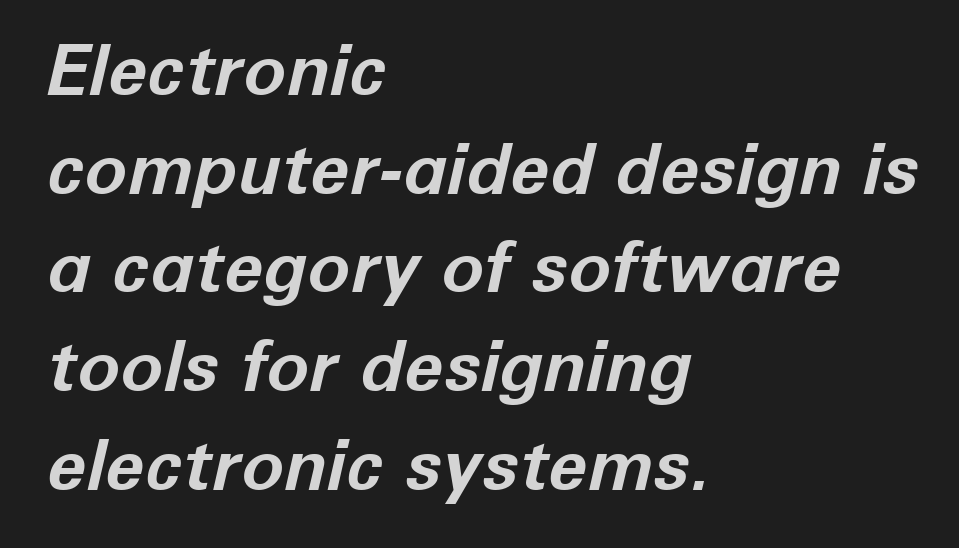
The image shows 71 px bold type, italic (leaning right); set left-aligned, normal line spacing (1.39x), normal letter spacing, not underlined; low stroke contrast and a medium x-height.
